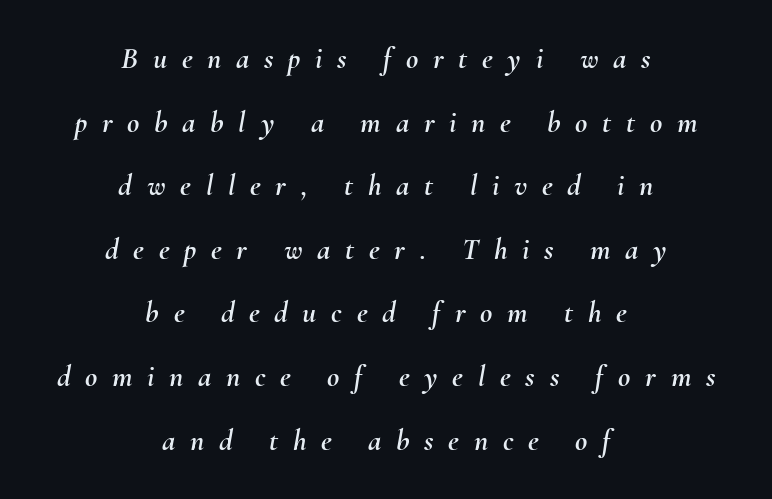
Q: Is the text italic (slanted)? A: Yes, it leans right by about 10 degrees.
Q: Is the text underlined? A: No.
Q: How is the paragraph aligned? A: Centered.
Q: Is the spacing between letters normal or unusually wide? A: Unusually wide.
Q: Is the spacing between lines tight, normal or loose? A: Loose.
Q: Width (condensed, normal, or wide)? A: Normal.
Q: Stroke contrast? A: Medium.
Q: x-height? A: Small.
Q: Monospaced? A: No.
